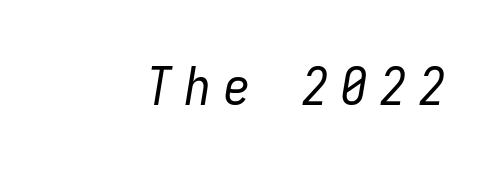
Each word looks stretched out because of the extra space between its letters. The lettering tilts uniformly, giving the passage an italic look. Lines of text with bare space underneath. Think of a typewriter: that constant character pitch is what you see here. Letters have the restrained weight of plain body copy at most.
